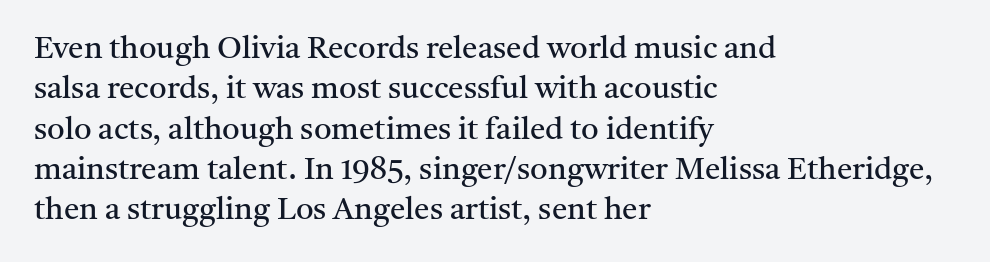
Q: Is the text bold? A: No.
Q: Is the text italic (slanted)? A: No, it is upright.
Q: Is the typeface a serif or a sans-serif typeface? A: Serif.
Q: Is the text underlined? A: No.
Q: How is the paragraph aligned? A: Left-aligned.
Q: Is the spacing between letters normal or unusually wide? A: Normal.
Q: Is the spacing between lines tight, normal or loose? A: Normal.
Q: Width (condensed, normal, or wide)? A: Normal.
Q: Stroke contrast? A: Medium.
Q: x-height? A: Medium.
Q: Monospaced? A: No.
